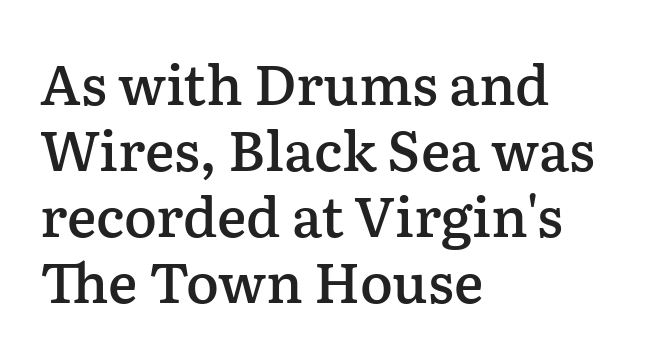
{"serif": "yes", "italic": "no", "bold": "semi", "weight": "semibold", "width": "normal", "stroke_contrast": "low", "x_height": "medium", "monospaced": "no", "underline": "no", "align": "left", "line_spacing_ratio": 1.2, "letter_spacing": "normal", "letter_spacing_em": 0.0, "glyph_px": 55}
